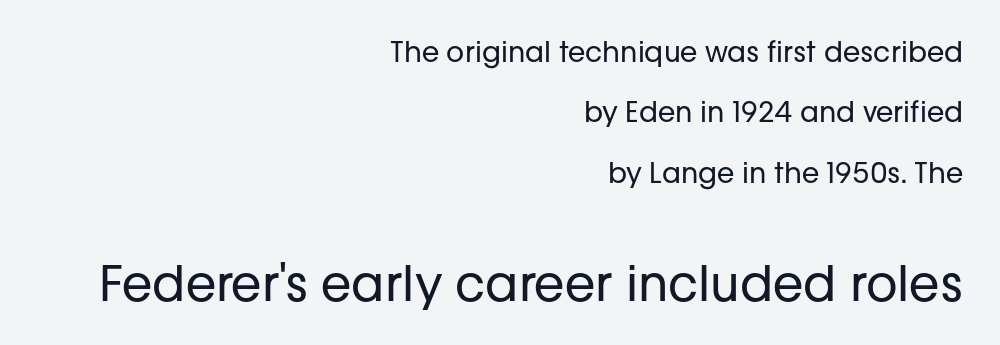
{"serif": "no", "italic": "no", "bold": "no", "weight": "regular", "width": "normal", "stroke_contrast": "low", "x_height": "medium", "monospaced": "no", "underline": "no", "align": "right", "line_spacing": "loose", "line_spacing_ratio": 2.16, "letter_spacing": "normal", "letter_spacing_em": 0.0, "larger_block": "second", "size_ratio": 1.75, "glyph_px": 49}
